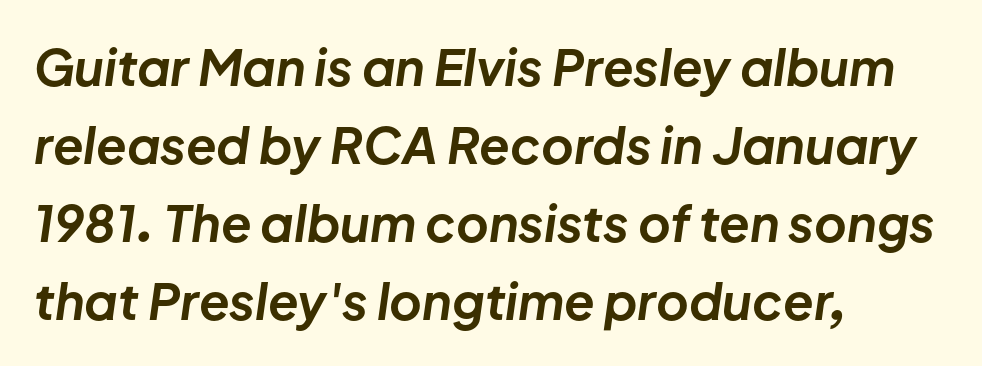
Baseline-to-baseline distance is the conventional proportion of letter height. Quick note: underline off. This sample has the flowing, uneven cadence of proportional lettering. Chunky letters — that's bold for sure. The text carries the slant typical of an italic or oblique font. Caption: standard tracking, unaltered.
